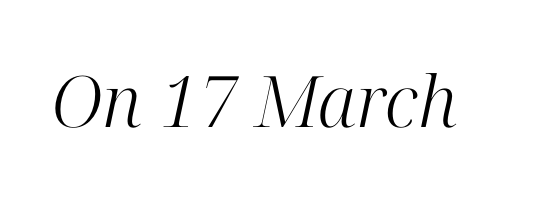
{"serif": "yes", "italic": "yes", "lean": "right", "slant_degrees": 12, "bold": "no", "weight": "light", "width": "normal", "stroke_contrast": "high", "x_height": "medium", "monospaced": "no", "underline": "no", "letter_spacing": "normal", "letter_spacing_em": 0.0, "glyph_px": 71}
